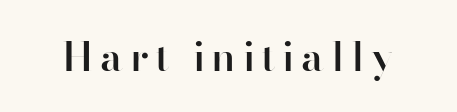
Observe the absence of serifs on each vertical stroke in this sample. The space directly below the letters is spotless. The passage shown is typed in a proportional face where columns would drift. In terms of weight, the rendering is demibold, just under bold. Quick note: not italic, upright.
